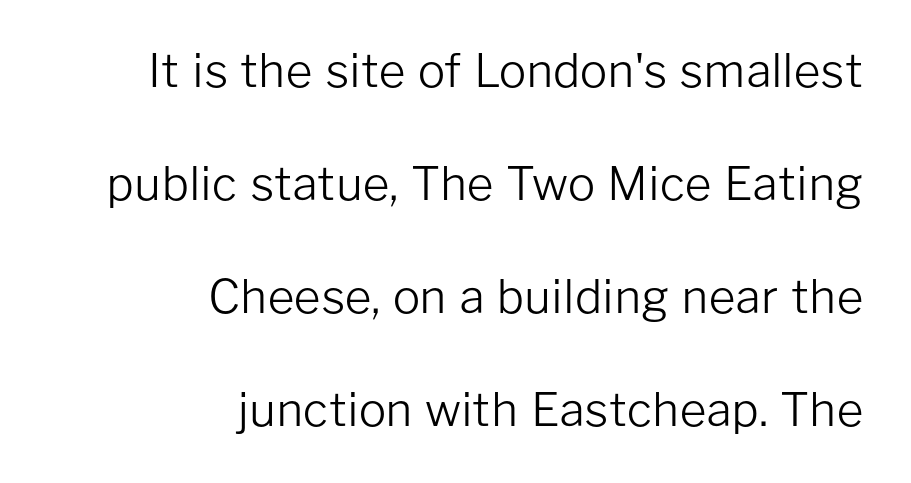
{"serif": "no", "italic": "no", "bold": "no", "weight": "light", "width": "normal", "stroke_contrast": "low", "x_height": "medium", "monospaced": "no", "underline": "no", "align": "right", "line_spacing": "loose", "line_spacing_ratio": 2.46, "letter_spacing": "normal", "letter_spacing_em": 0.0, "glyph_px": 46}
